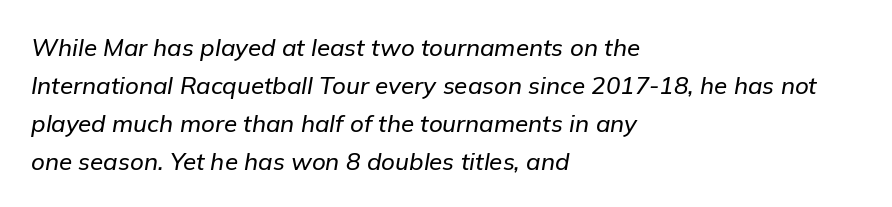
The words here are not underlined. Regular leading. Italic: yes, the glyphs are oblique. Default kerning and tracking; the words read as compact shapes. Line starts are locked; line ends wander.
